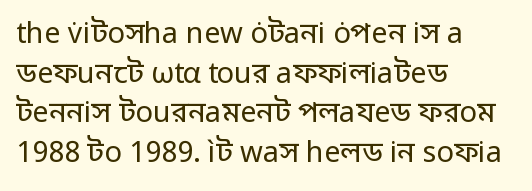
Look at the bottom of the vertical strokes: they stop flat, with no serifs. The letterforms sit shoulder to shoulder at normal distance. A classic flush-left, rag-right setting is used for this passage. Any mark beneath the type? The region is blank. Evenly set lines give the paragraph a standard silhouette.
